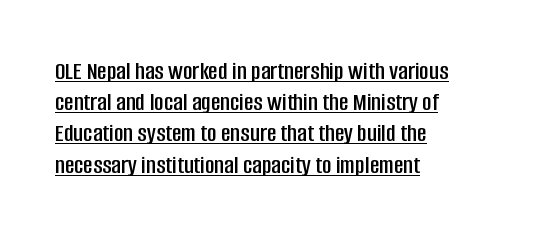
The lines are quadded left. The lettering is marked with a stroke running underneath it. The gaps between neighbouring characters are ordinary and unremarkable. Posture: vertical.
